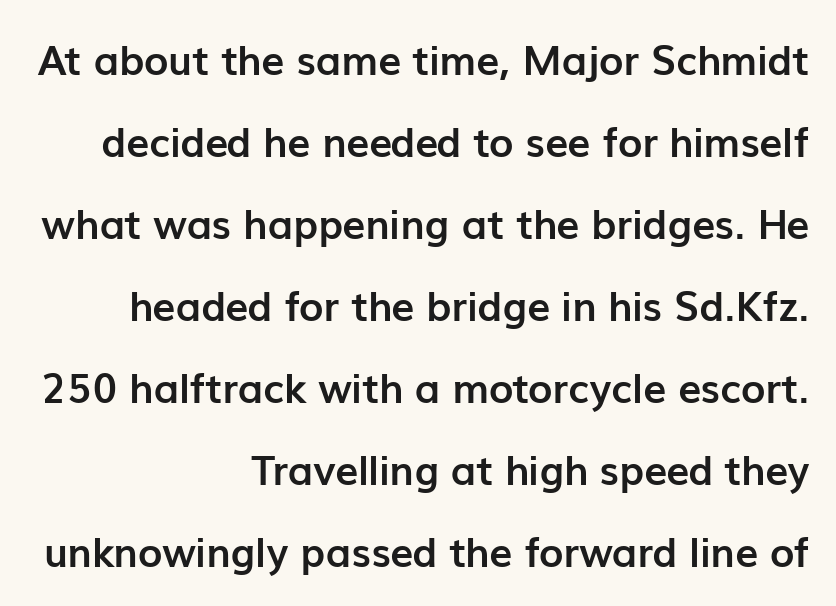
Q: Is the text bold? A: Yes.
Q: Is the text italic (slanted)? A: No, it is upright.
Q: Is the typeface a serif or a sans-serif typeface? A: Sans-serif.
Q: Is the text underlined? A: No.
Q: How is the paragraph aligned? A: Right-aligned.
Q: Is the spacing between letters normal or unusually wide? A: Normal.
Q: Is the spacing between lines tight, normal or loose? A: Loose.
Q: Width (condensed, normal, or wide)? A: Normal.
Q: Stroke contrast? A: Low.
Q: x-height? A: Medium.
Q: Monospaced? A: No.
